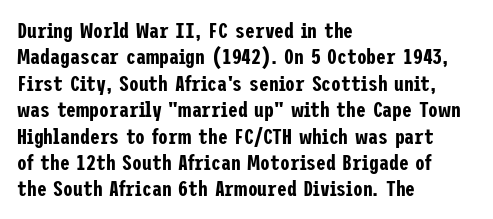
Q: Is the text italic (slanted)? A: No, it is upright.
Q: Is the text underlined? A: No.
Q: How is the paragraph aligned? A: Left-aligned.
Q: Is the spacing between letters normal or unusually wide? A: Normal.
